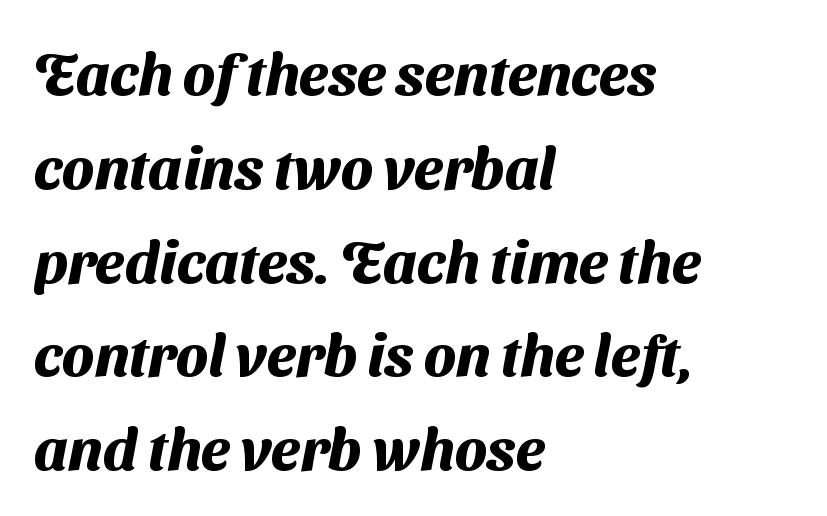
The image shows 59 px heavy sans-serif type; set left-aligned, normal line spacing (1.59x), normal letter spacing, not underlined; medium stroke contrast and a medium x-height.
